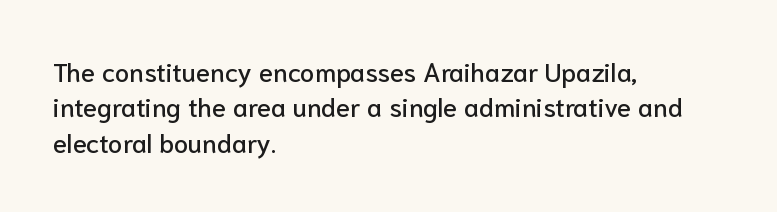
{"italic": "no", "underline": "no", "align": "left", "line_spacing": "normal", "line_spacing_ratio": 1.36, "letter_spacing": "normal", "letter_spacing_em": 0.0, "glyph_px": 26}
